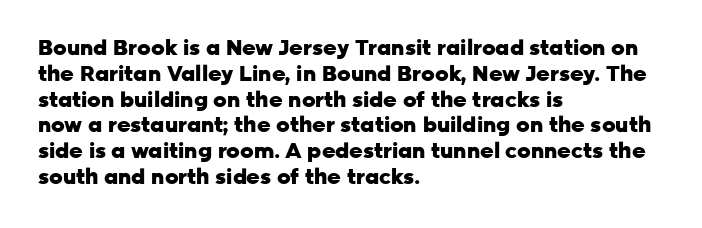
The letters stand upright; this is a roman face. Every row of glyphs begins at an identical x-position on the left. Between one letter and the next there's only the usual sliver of space. Caption: bold face, heavy strokes.
